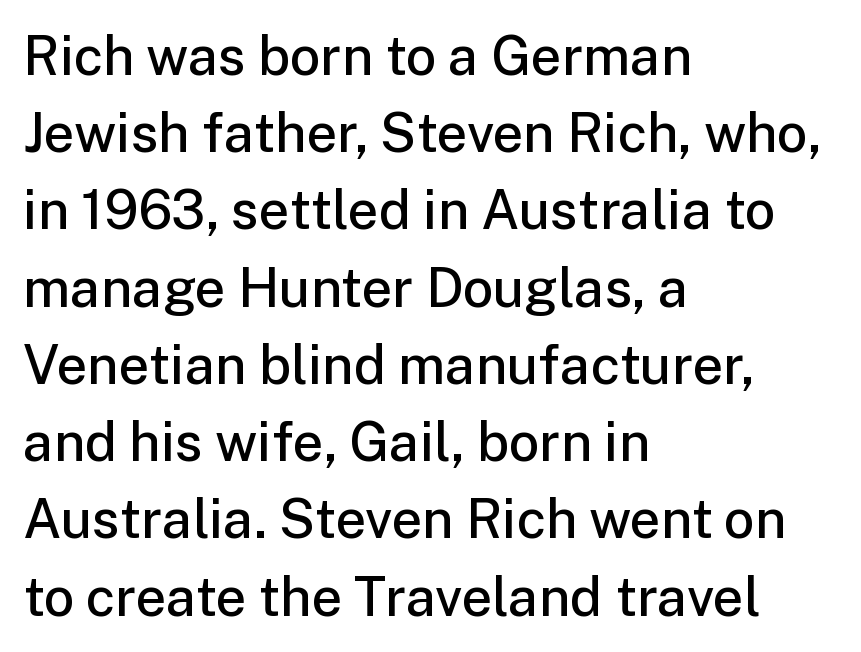
The image shows 54 px semibold sans-serif type, upright; set left-aligned, normal line spacing (1.43x), normal letter spacing, not underlined; low stroke contrast and a medium x-height.
